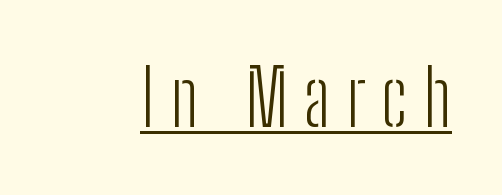
Q: Is the text bold? A: No.
Q: Is the text italic (slanted)? A: No, it is upright.
Q: Is the typeface a serif or a sans-serif typeface? A: Sans-serif.
Q: Is the text underlined? A: Yes.
Q: Is the spacing between letters normal or unusually wide? A: Unusually wide.
Q: Width (condensed, normal, or wide)? A: Condensed.
Q: Stroke contrast? A: Low.
Q: x-height? A: Medium.
Q: Monospaced? A: No.
